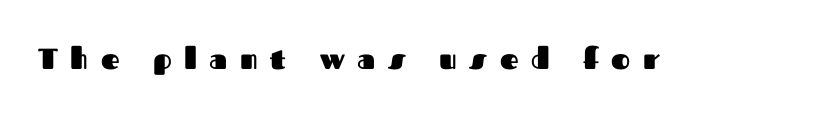
Caption: bold face, heavy strokes. No italicization has been applied; the sample stays upright. Tracking value appears strongly positive — letters spread wide. Nothing sits at the stroke ends, so this counts as sans-serif. Descenders hang freely into open space.
